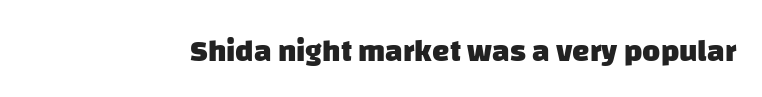
The image shows 31 px heavy sans-serif type; set normal letter spacing, not underlined; low stroke contrast and a large x-height.
